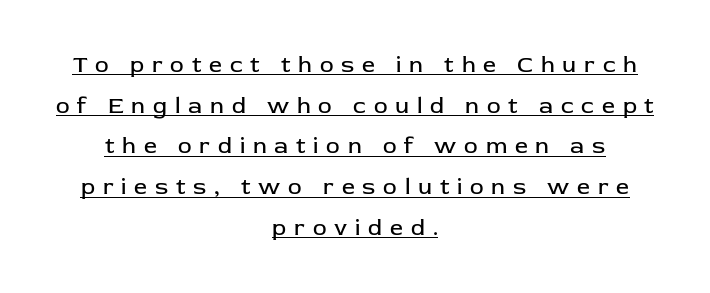
Q: Is the text bold? A: No.
Q: Is the text italic (slanted)? A: No, it is upright.
Q: Is the text underlined? A: Yes.
Q: How is the paragraph aligned? A: Centered.
Q: Is the spacing between letters normal or unusually wide? A: Unusually wide.
